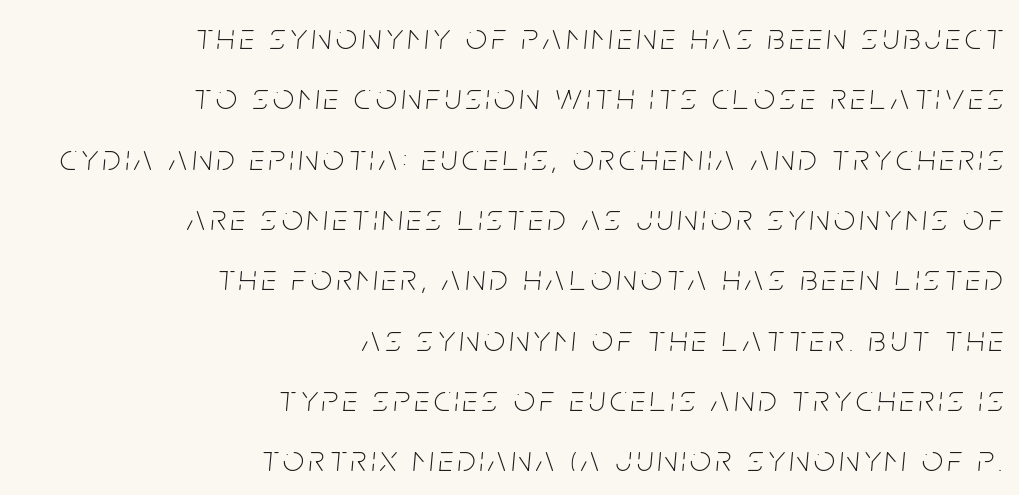
The image shows 37 px thin, condensed type, italic (leaning right); set right-aligned, normal line spacing (1.63x), not underlined; low stroke contrast and a large x-height.
